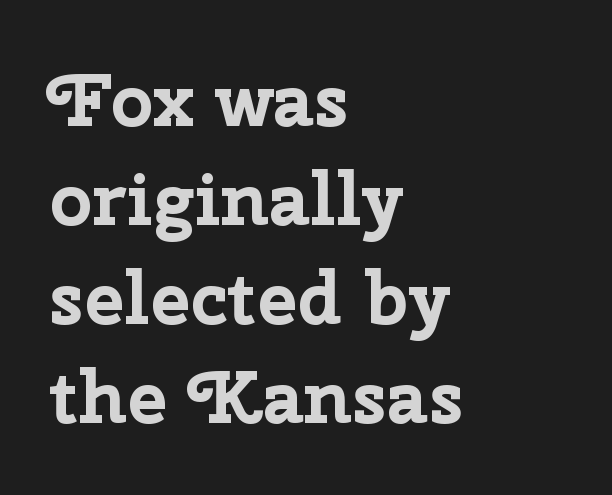
{"serif": "no", "italic": "no", "bold": "yes", "weight": "bold", "width": "normal", "stroke_contrast": "low", "x_height": "medium", "monospaced": "no", "underline": "no", "align": "left", "line_spacing": "normal", "line_spacing_ratio": 1.32, "letter_spacing": "normal", "letter_spacing_em": 0.0, "glyph_px": 75}
